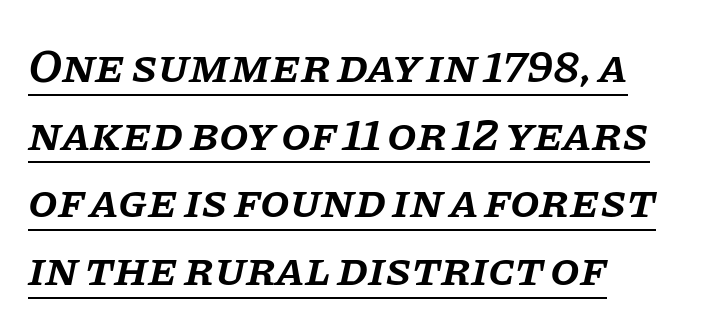
Q: Is the text bold? A: Semi-bold.
Q: Is the text italic (slanted)? A: Yes, it leans right by about 11 degrees.
Q: Is the typeface a serif or a sans-serif typeface? A: Serif.
Q: Is the text underlined? A: Yes.
Q: How is the paragraph aligned? A: Left-aligned.
Q: Is the spacing between letters normal or unusually wide? A: Normal.
Q: Is the spacing between lines tight, normal or loose? A: Normal.
Q: Width (condensed, normal, or wide)? A: Normal.
Q: Stroke contrast? A: Low.
Q: x-height? A: Large.
Q: Monospaced? A: No.
